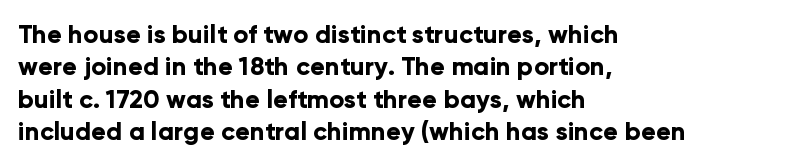
{"italic": "no", "bold": "yes", "underline": "no", "align": "left", "line_spacing": "normal", "line_spacing_ratio": 1.3, "letter_spacing": "normal", "letter_spacing_em": 0.0, "glyph_px": 25}
